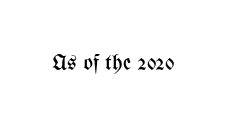
{"italic": "no", "bold": "no", "underline": "no", "letter_spacing": "normal", "letter_spacing_em": 0.0, "glyph_px": 22}
